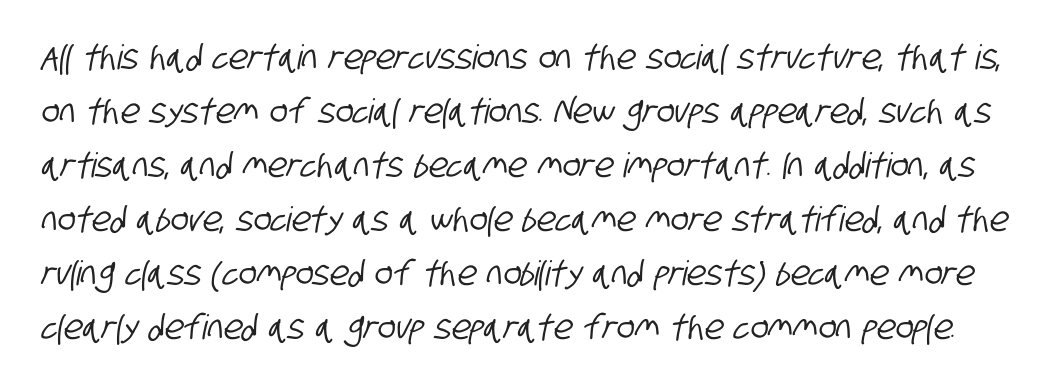
{"serif": "no", "width": "condensed", "stroke_contrast": "low", "x_height": "large", "monospaced": "no", "underline": "no", "line_spacing": "normal", "line_spacing_ratio": 1.59, "letter_spacing": "normal", "letter_spacing_em": 0.0, "glyph_px": 34}
